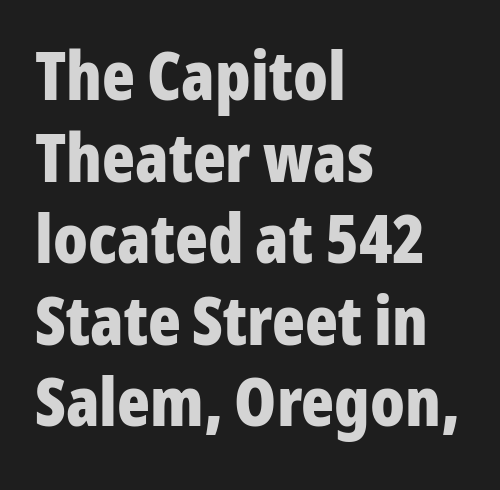
Q: Is the text bold? A: Yes.
Q: Is the text italic (slanted)? A: No, it is upright.
Q: Is the typeface a serif or a sans-serif typeface? A: Sans-serif.
Q: Is the text underlined? A: No.
Q: How is the paragraph aligned? A: Left-aligned.
Q: Is the spacing between letters normal or unusually wide? A: Normal.
Q: Width (condensed, normal, or wide)? A: Condensed.
Q: Stroke contrast? A: Low.
Q: x-height? A: Medium.
Q: Monospaced? A: No.
